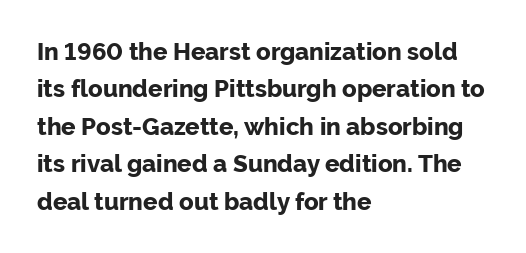
Underline: absent. Strokes here are thick enough to call this a true bold. This block has exactly the height ordinary leading produces. Standard letterfit; no display-style spreading of the glyphs. The lines are quadded left.
